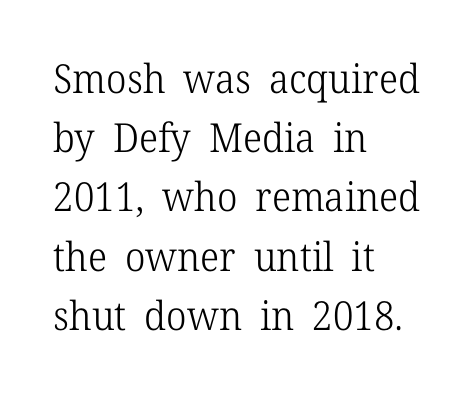
Characters remain perfectly vertical along every line. These lines are rendered in a variable-pitch font. Rule under the text: the space is simply empty. Is this a sans? No — the strokes have serifs. If you measured baseline to baseline, you'd find a middling distance. A light-to-regular cut is what we see here.
